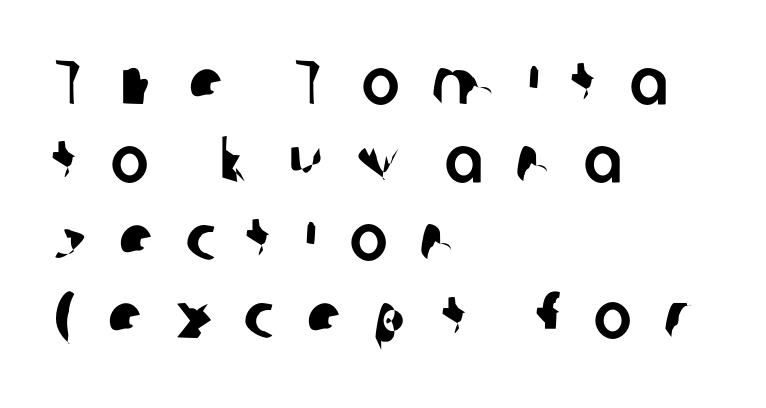
{"serif": "no", "width": "normal", "stroke_contrast": "low", "x_height": "medium", "monospaced": "no", "underline": "no", "align": "left", "line_spacing_ratio": 1.22, "letter_spacing": "wide", "letter_spacing_em": 0.5, "glyph_px": 64}
